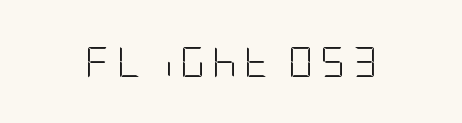
The image shows 31 px light, condensed sans-serif type, upright; set unusually wide letter spacing (+0.21 em), not underlined; low stroke contrast and a large x-height.
